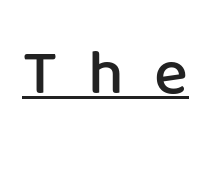
Q: Is the text bold? A: Semi-bold.
Q: Is the text italic (slanted)? A: No, it is upright.
Q: Is the typeface a serif or a sans-serif typeface? A: Sans-serif.
Q: Is the text underlined? A: Yes.
Q: Is the spacing between letters normal or unusually wide? A: Unusually wide.
Q: Width (condensed, normal, or wide)? A: Normal.
Q: Stroke contrast? A: Low.
Q: x-height? A: Medium.
Q: Monospaced? A: No.
